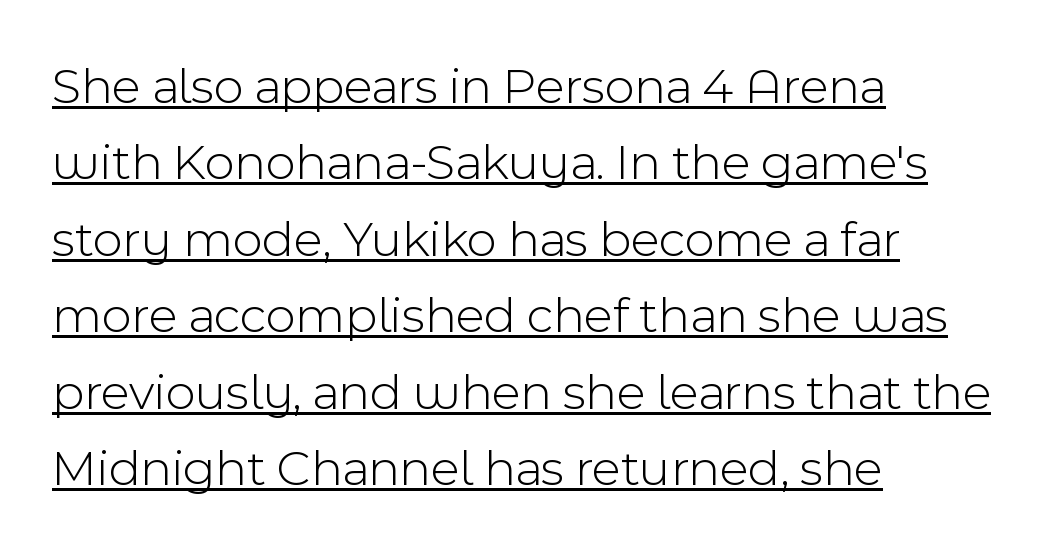
Q: Is the text bold? A: No.
Q: Is the text italic (slanted)? A: No, it is upright.
Q: Is the typeface a serif or a sans-serif typeface? A: Sans-serif.
Q: Is the text underlined? A: Yes.
Q: How is the paragraph aligned? A: Left-aligned.
Q: Is the spacing between letters normal or unusually wide? A: Normal.
Q: Is the spacing between lines tight, normal or loose? A: Normal.
Q: Width (condensed, normal, or wide)? A: Normal.
Q: x-height? A: Medium.
Q: Monospaced? A: No.
